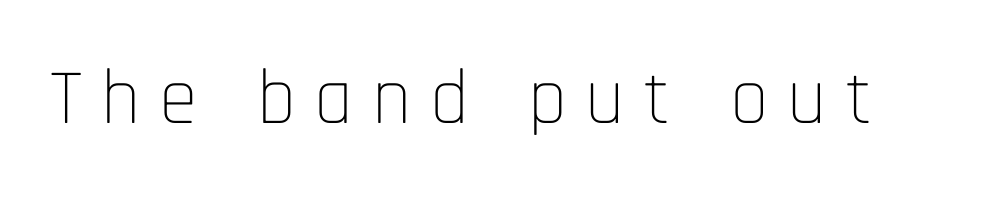
{"serif": "no", "italic": "no", "bold": "no", "weight": "thin", "width": "condensed", "stroke_contrast": "low", "x_height": "large", "monospaced": "no", "underline": "no", "letter_spacing": "wide", "letter_spacing_em": 0.24, "glyph_px": 78}
